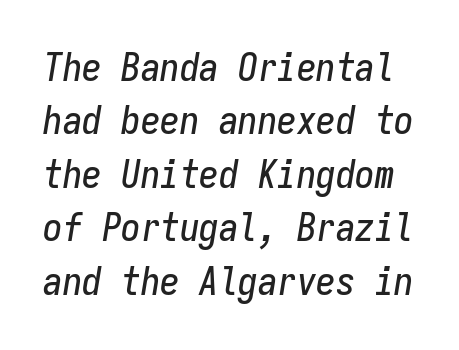
Q: Is the text italic (slanted)? A: Yes, it leans right by about 9 degrees.
Q: Is the text underlined? A: No.
Q: Is the spacing between letters normal or unusually wide? A: Normal.
Q: Is the spacing between lines tight, normal or loose? A: Normal.
Q: Width (condensed, normal, or wide)? A: Condensed.
Q: Stroke contrast? A: Low.
Q: x-height? A: Medium.
Q: Monospaced? A: Yes.
